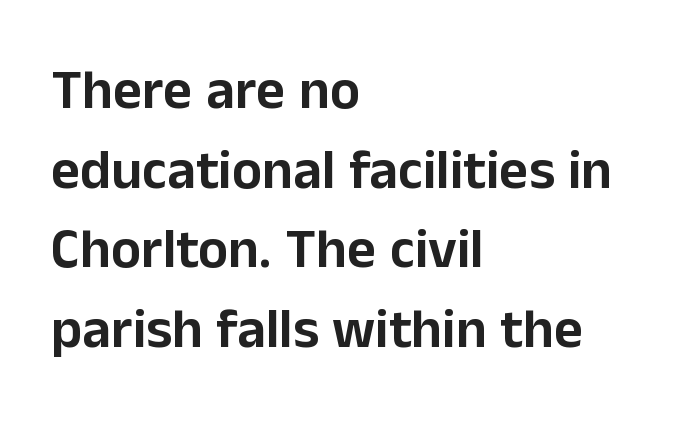
Italic? Not at all — the glyphs are vertical. Short and long lines alike share a common starting point at left. The horizontal fit of the characters is conventional and even. The rendering uses a moderate line-height, typical for paragraphs. The string is rendered with underlining switched off.
